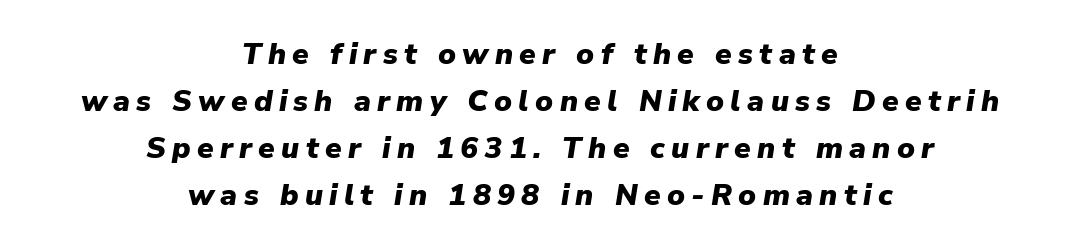
{"italic": "yes", "lean": "right", "slant_degrees": 9, "bold": "yes", "weight": "heavy", "width": "normal", "stroke_contrast": "low", "x_height": "medium", "monospaced": "no", "underline": "no", "align": "center", "line_spacing": "normal", "line_spacing_ratio": 1.57, "letter_spacing": "wide", "letter_spacing_em": 0.21, "glyph_px": 30}
